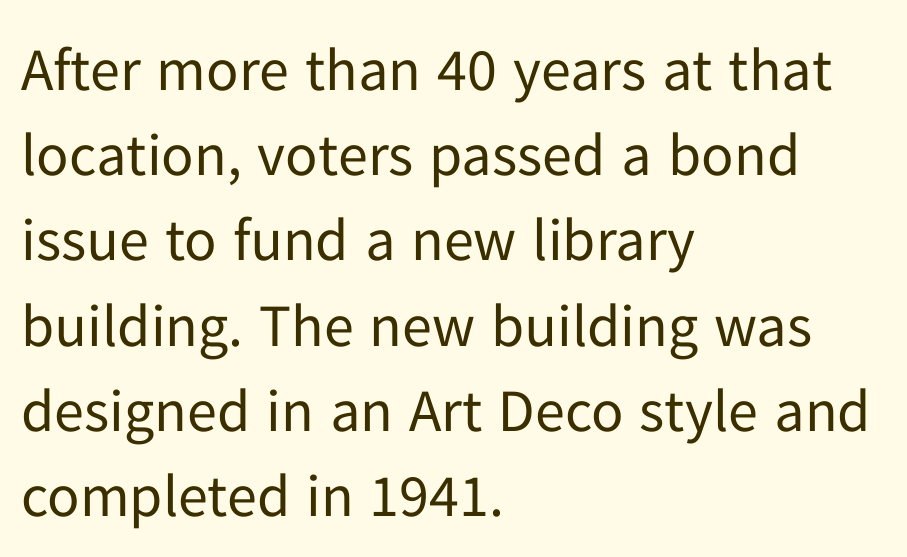
The image shows 60 px regular-weight sans-serif type, upright; set left-aligned, normal line spacing (1.42x), normal letter spacing, not underlined; low stroke contrast and a medium x-height.
